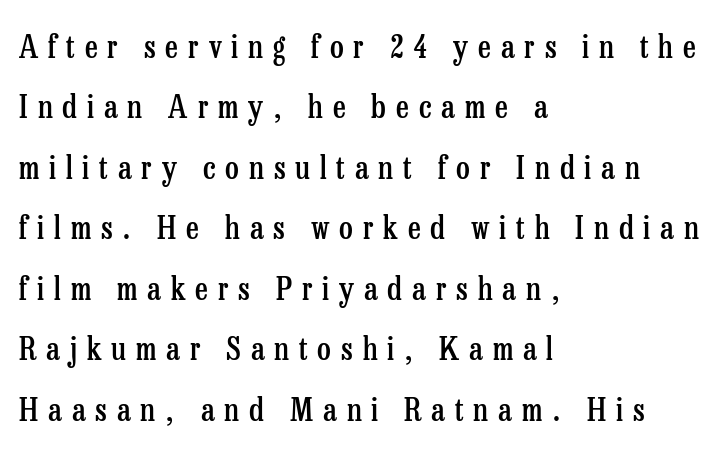
The image shows 31 px semibold, condensed serif type, upright; set left-aligned, loose line spacing (1.95x), unusually wide letter spacing (+0.32 em), not underlined; low stroke contrast and a medium x-height.
